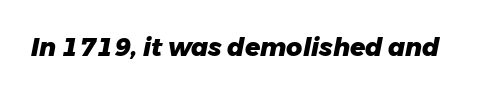
{"italic": "yes", "lean": "right", "slant_degrees": 11, "bold": "yes", "underline": "no", "letter_spacing": "normal", "letter_spacing_em": 0.0, "glyph_px": 25}
